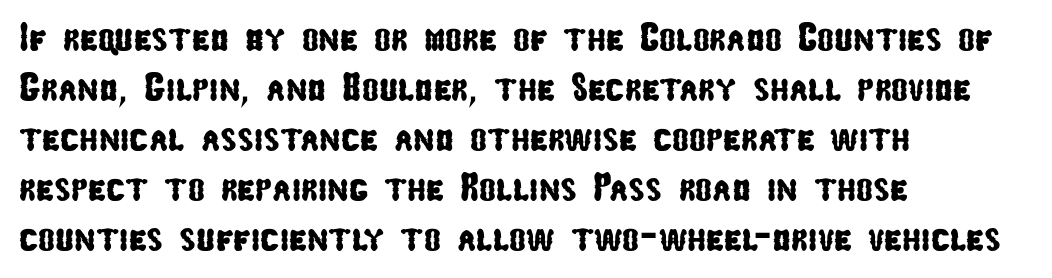
{"serif": "no", "width": "condensed", "stroke_contrast": "low", "x_height": "medium", "monospaced": "no", "underline": "no", "align": "left", "line_spacing": "normal", "line_spacing_ratio": 1.25, "letter_spacing": "normal", "letter_spacing_em": 0.0, "glyph_px": 40}
